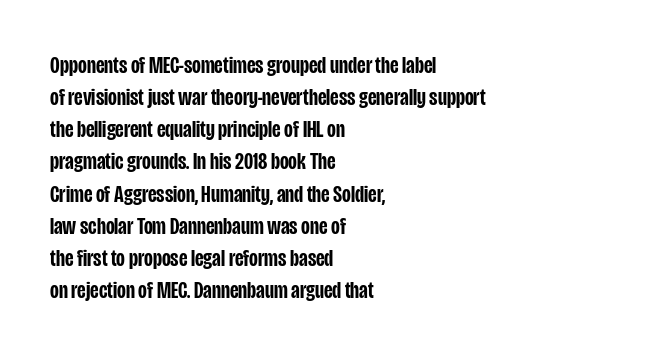
The image shows 24 px text type, upright; set left-aligned, normal line spacing (1.34x), normal letter spacing, not underlined.
